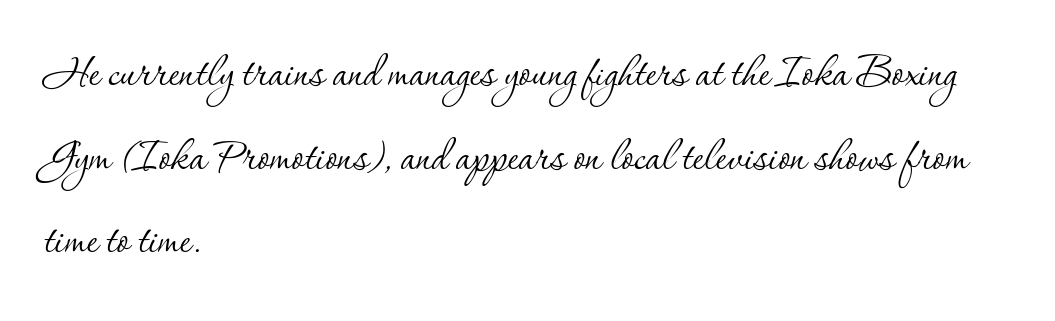
{"serif": "yes", "bold": "no", "weight": "thin", "width": "normal", "stroke_contrast": "low", "x_height": "small", "monospaced": "no", "underline": "no", "align": "left", "line_spacing": "normal", "line_spacing_ratio": 1.52, "letter_spacing": "normal", "letter_spacing_em": 0.0, "glyph_px": 55}
